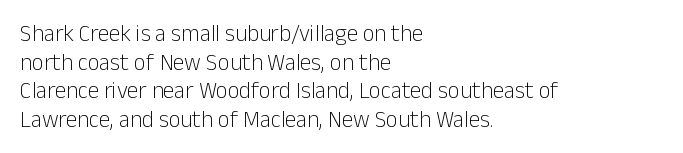
Q: Is the text bold? A: No.
Q: Is the text italic (slanted)? A: No, it is upright.
Q: Is the text underlined? A: No.
Q: How is the paragraph aligned? A: Left-aligned.
Q: Is the spacing between letters normal or unusually wide? A: Normal.
Q: Is the spacing between lines tight, normal or loose? A: Normal.
